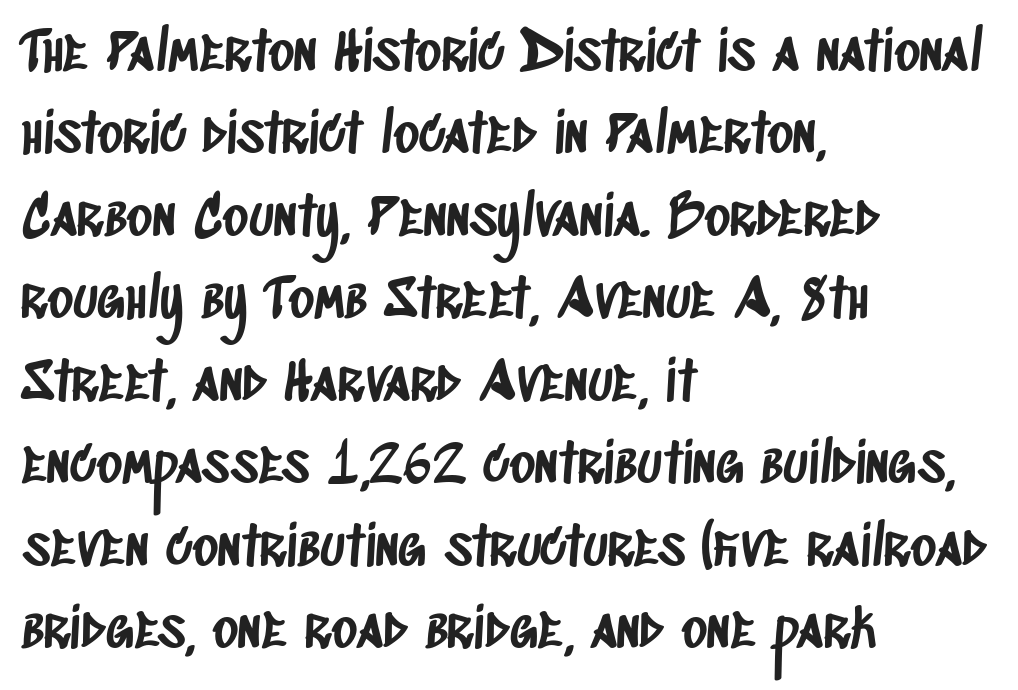
The image shows 55 px condensed sans-serif type; set left-aligned, normal line spacing (1.5x), normal letter spacing, not underlined; low stroke contrast and a large x-height.
